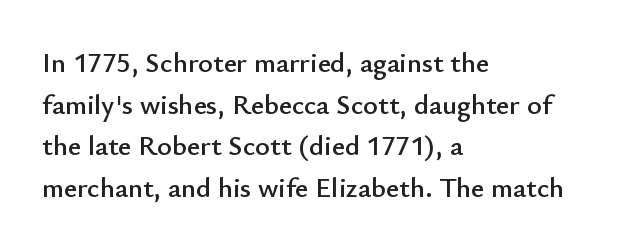
{"serif": "no", "italic": "no", "width": "normal", "stroke_contrast": "low", "x_height": "small", "monospaced": "no", "underline": "no", "align": "left", "line_spacing": "normal", "line_spacing_ratio": 1.49, "letter_spacing": "normal", "letter_spacing_em": 0.0, "glyph_px": 28}
